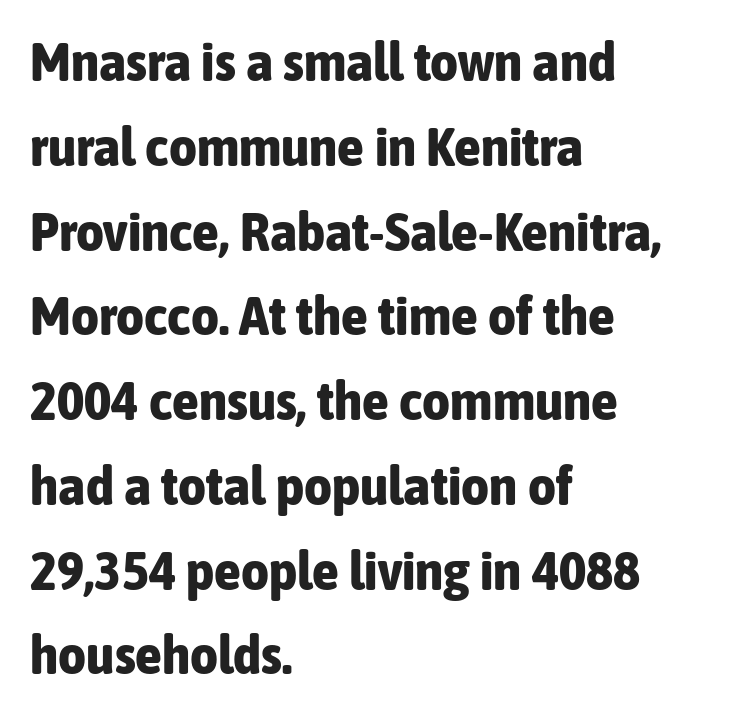
Q: Is the text bold? A: Yes.
Q: Is the text italic (slanted)? A: No, it is upright.
Q: Is the typeface a serif or a sans-serif typeface? A: Sans-serif.
Q: Is the text underlined? A: No.
Q: How is the paragraph aligned? A: Left-aligned.
Q: Is the spacing between letters normal or unusually wide? A: Normal.
Q: Is the spacing between lines tight, normal or loose? A: Normal.
Q: Width (condensed, normal, or wide)? A: Condensed.
Q: Stroke contrast? A: Low.
Q: x-height? A: Medium.
Q: Monospaced? A: No.
